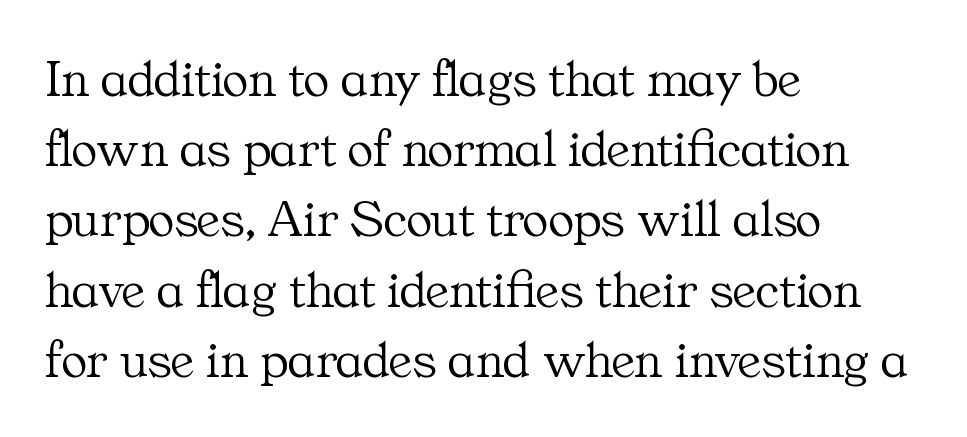
{"serif": "yes", "italic": "no", "bold": "no", "weight": "light", "width": "normal", "stroke_contrast": "medium", "x_height": "medium", "monospaced": "no", "underline": "no", "align": "left", "line_spacing": "normal", "line_spacing_ratio": 1.3, "letter_spacing": "normal", "letter_spacing_em": 0.0, "glyph_px": 54}
